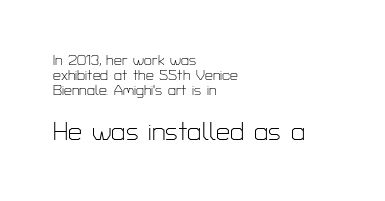
The image shows 25 px text type, upright; set left-aligned, tight line spacing (1.08x), normal letter spacing, not underlined; the second (bottom) block is 1.79x larger.
